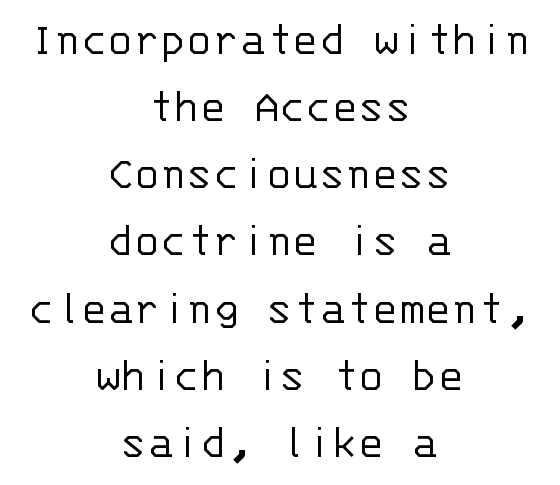
The image shows 49 px light sans-serif type, upright, monospaced; set centered, normal line spacing (1.37x), normal letter spacing, not underlined; low stroke contrast and a large x-height.
